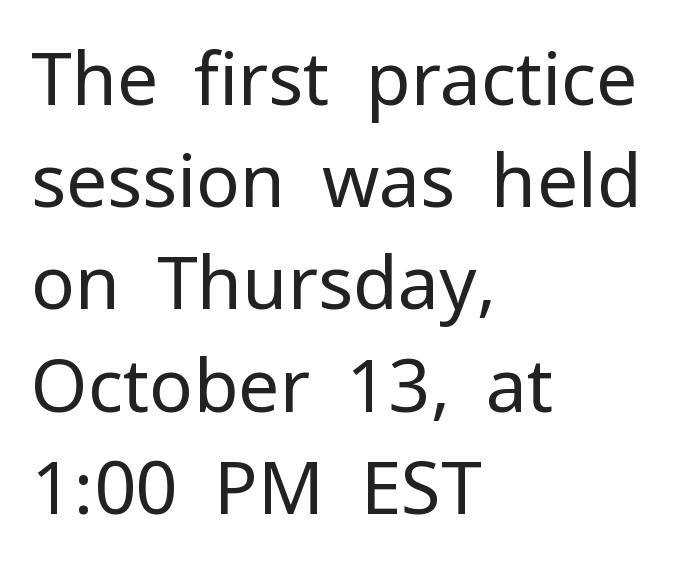
Q: Is the text bold? A: No.
Q: Is the text italic (slanted)? A: No, it is upright.
Q: Is the typeface a serif or a sans-serif typeface? A: Sans-serif.
Q: Is the text underlined? A: No.
Q: How is the paragraph aligned? A: Left-aligned.
Q: Is the spacing between letters normal or unusually wide? A: Normal.
Q: Is the spacing between lines tight, normal or loose? A: Normal.
Q: Width (condensed, normal, or wide)? A: Normal.
Q: Stroke contrast? A: Low.
Q: x-height? A: Medium.
Q: Monospaced? A: No.
